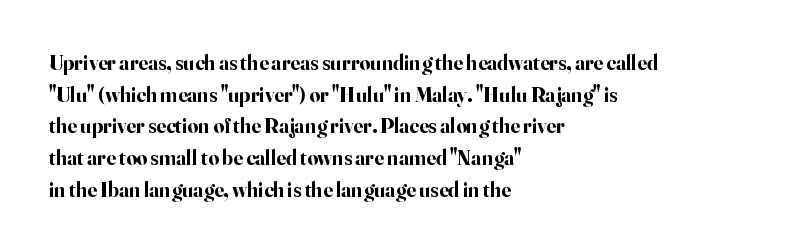
{"italic": "no", "bold": "yes", "underline": "no", "align": "left", "line_spacing": "normal", "line_spacing_ratio": 1.51, "letter_spacing": "normal", "letter_spacing_em": 0.0, "glyph_px": 21}
